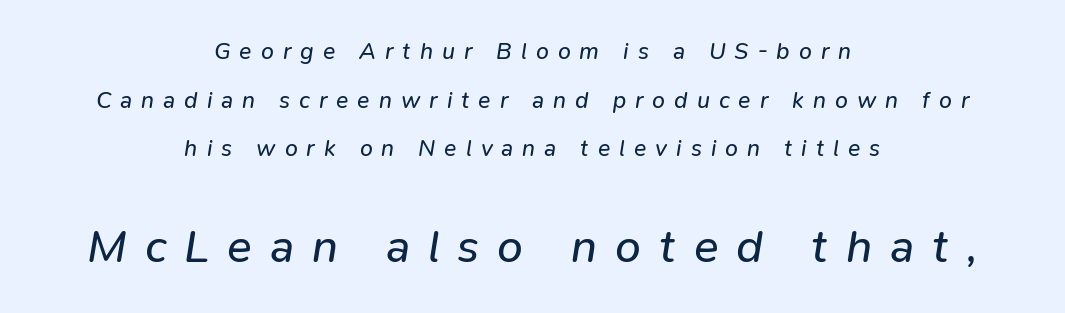
The image shows 46 px regular-weight type, italic (leaning right); set centered, loose line spacing (2.11x), unusually wide letter spacing (+0.39 em), not underlined; the second (bottom) block is 2.0x larger; low stroke contrast and a medium x-height.
